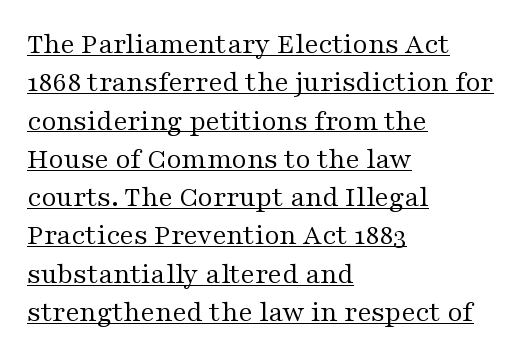
Q: Is the text bold? A: No.
Q: Is the text italic (slanted)? A: No, it is upright.
Q: Is the typeface a serif or a sans-serif typeface? A: Serif.
Q: Is the text underlined? A: Yes.
Q: How is the paragraph aligned? A: Left-aligned.
Q: Is the spacing between letters normal or unusually wide? A: Normal.
Q: Is the spacing between lines tight, normal or loose? A: Normal.
Q: Width (condensed, normal, or wide)? A: Wide.
Q: Stroke contrast? A: Medium.
Q: x-height? A: Medium.
Q: Monospaced? A: No.
